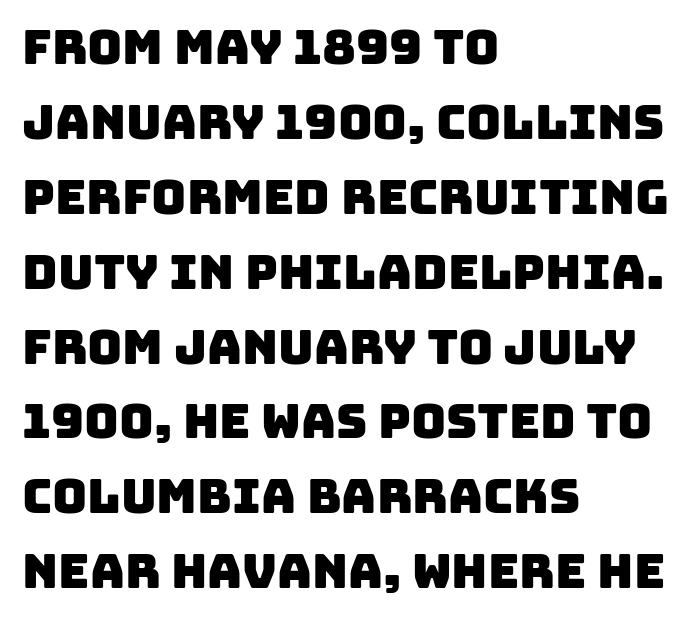
Q: Is the typeface a serif or a sans-serif typeface? A: Sans-serif.
Q: Is the text underlined? A: No.
Q: How is the paragraph aligned? A: Left-aligned.
Q: Is the spacing between letters normal or unusually wide? A: Normal.
Q: Is the spacing between lines tight, normal or loose? A: Normal.
Q: Width (condensed, normal, or wide)? A: Normal.
Q: Stroke contrast? A: Low.
Q: x-height? A: Large.
Q: Monospaced? A: No.
